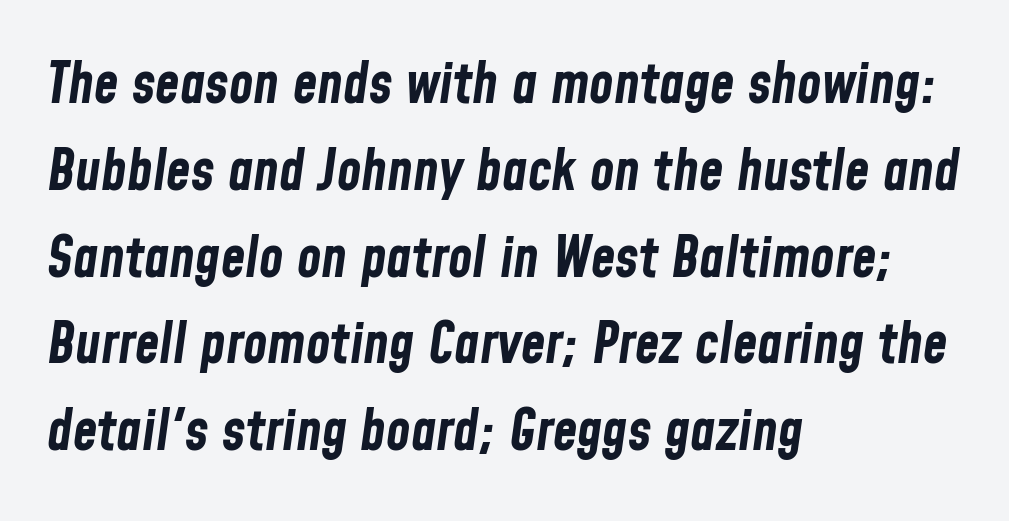
{"italic": "yes", "lean": "right", "slant_degrees": 8, "bold": "yes", "weight": "bold", "width": "condensed", "stroke_contrast": "low", "x_height": "medium", "monospaced": "no", "underline": "no", "align": "left", "line_spacing": "normal", "line_spacing_ratio": 1.55, "letter_spacing": "normal", "letter_spacing_em": 0.0, "glyph_px": 56}
